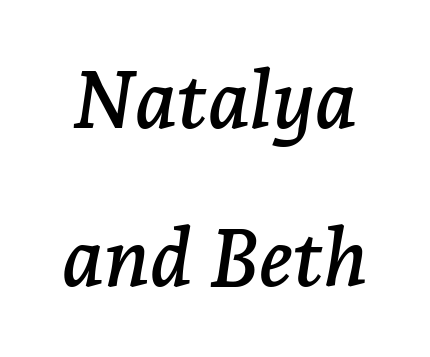
{"serif": "yes", "italic": "yes", "lean": "right", "slant_degrees": 7, "width": "normal", "stroke_contrast": "low", "x_height": "medium", "monospaced": "no", "underline": "no", "line_spacing": "loose", "line_spacing_ratio": 1.97, "letter_spacing": "normal", "letter_spacing_em": 0.0, "glyph_px": 80}
